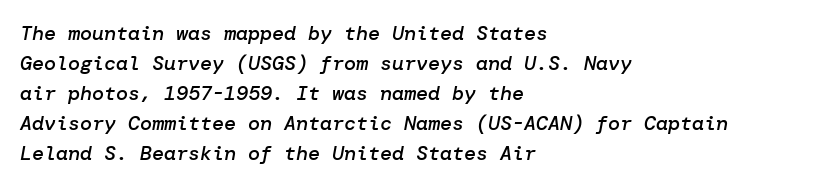
{"italic": "yes", "lean": "right", "slant_degrees": 10, "bold": "semi", "underline": "no", "align": "left", "line_spacing": "normal", "line_spacing_ratio": 1.5, "letter_spacing": "normal", "letter_spacing_em": 0.0, "glyph_px": 20}
